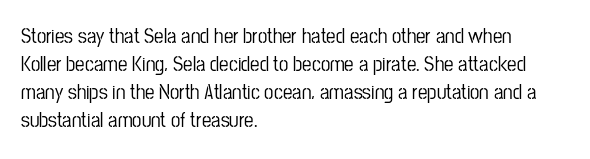
The image shows 21 px text type, upright; set left-aligned, normal line spacing (1.34x), normal letter spacing, not underlined.
